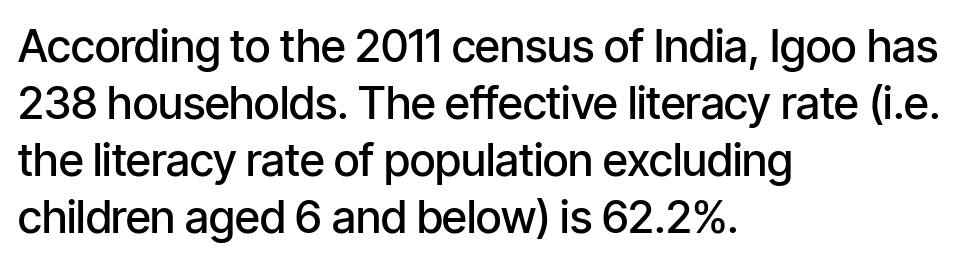
The image shows 45 px semibold, condensed sans-serif type, upright; set left-aligned, normal line spacing (1.27x), normal letter spacing, not underlined; low stroke contrast and a medium x-height.
